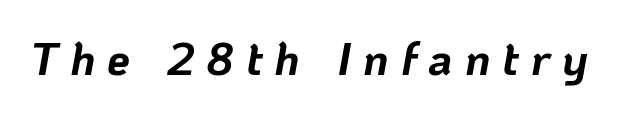
{"italic": "yes", "lean": "right", "slant_degrees": 10, "bold": "yes", "weight": "bold", "width": "normal", "stroke_contrast": "low", "x_height": "medium", "monospaced": "no", "underline": "no", "letter_spacing": "wide", "letter_spacing_em": 0.26, "glyph_px": 46}
